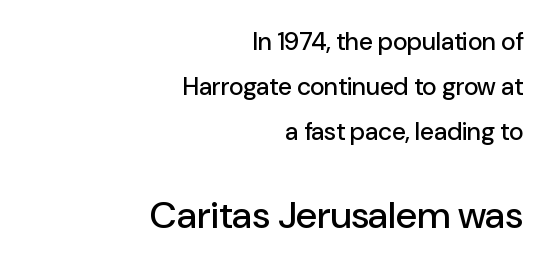
The image shows 38 px sans-serif type, upright; set right-aligned, line spacing 1.8x, normal letter spacing, not underlined; the second (bottom) block is 1.52x larger; low stroke contrast and a medium x-height.
